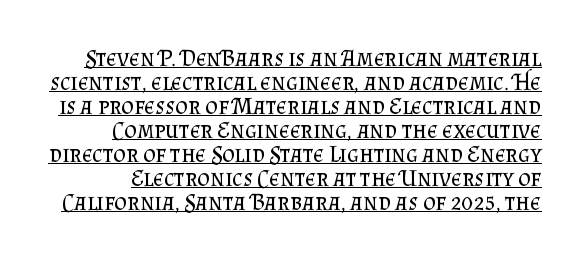
Q: Is the text bold? A: No.
Q: Is the text italic (slanted)? A: No, it is upright.
Q: Is the text underlined? A: Yes.
Q: Is the spacing between letters normal or unusually wide? A: Normal.
Q: Is the spacing between lines tight, normal or loose? A: Tight.
